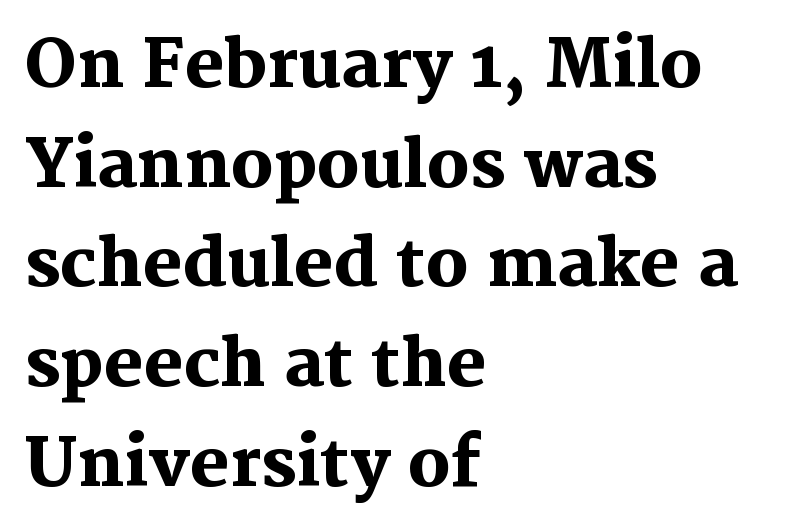
Q: Is the text bold? A: Yes.
Q: Is the text italic (slanted)? A: No, it is upright.
Q: Is the typeface a serif or a sans-serif typeface? A: Serif.
Q: Is the text underlined? A: No.
Q: How is the paragraph aligned? A: Left-aligned.
Q: Is the spacing between letters normal or unusually wide? A: Normal.
Q: Is the spacing between lines tight, normal or loose? A: Normal.
Q: Width (condensed, normal, or wide)? A: Normal.
Q: Stroke contrast? A: Medium.
Q: x-height? A: Medium.
Q: Monospaced? A: No.
